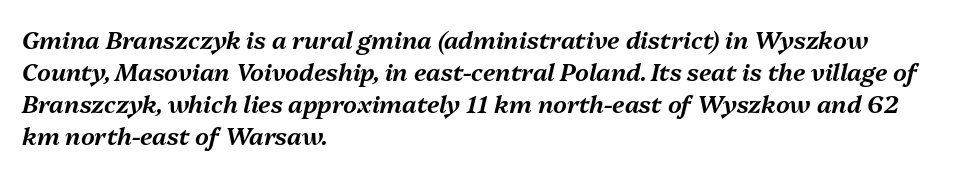
Q: Is the text italic (slanted)? A: Yes, it leans right by about 13 degrees.
Q: Is the text underlined? A: No.
Q: How is the paragraph aligned? A: Left-aligned.
Q: Is the spacing between letters normal or unusually wide? A: Normal.
Q: Is the spacing between lines tight, normal or loose? A: Normal.
